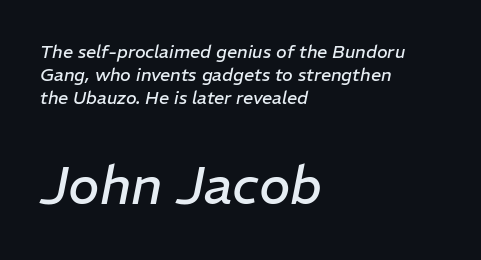
The image shows 53 px regular-weight type, italic (leaning right); set left-aligned, normal line spacing (1.29x), normal letter spacing, not underlined; the second (bottom) block is 2.94x larger; low stroke contrast and a medium x-height.
